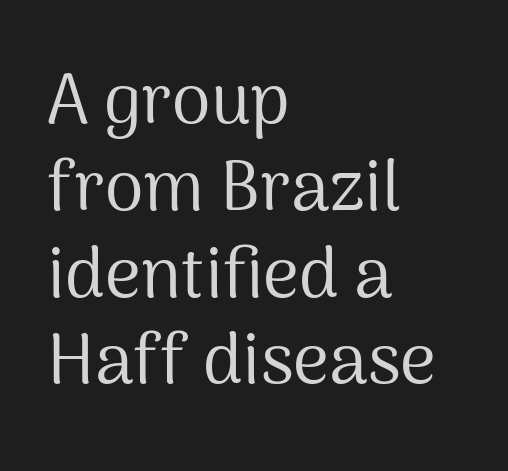
The image shows 70 px regular-weight sans-serif type, upright; set left-aligned, line spacing 1.24x, normal letter spacing, not underlined; medium stroke contrast and a medium x-height.
